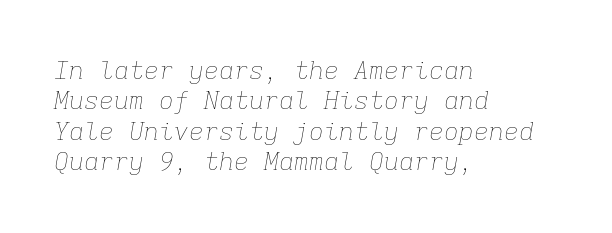
Spacing between characters is what you'd get straight out of the box. No chunkiness to these letters — they're not bold. Characters are canted at an angle relative to the baseline's perpendicular. Each line starts at the same left margin while the right side varies.
